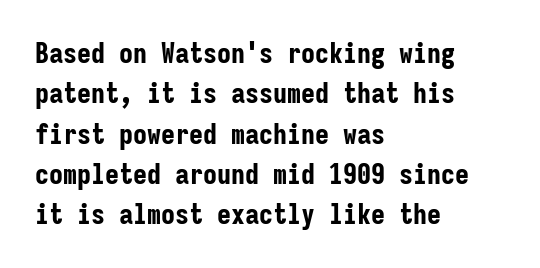
The paragraph has a hard left edge and a soft right edge. Each row of text sits above clean, open space. How would I describe the line gaps? Plain and ordinary. The face used here is a sans, in the tradition of grotesques and geometrics. The rendering uses typewriter-style spacing with identical character cells.
